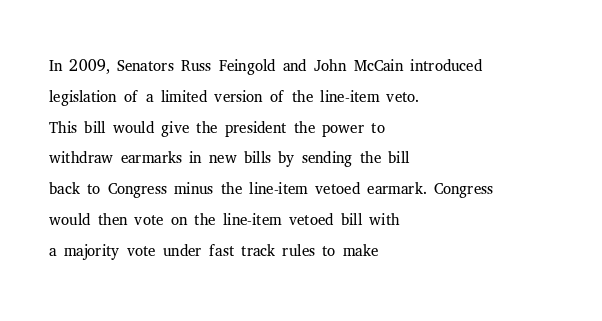
{"italic": "no", "bold": "no", "underline": "no", "align": "left", "line_spacing": "normal", "line_spacing_ratio": 1.34, "letter_spacing": "normal", "letter_spacing_em": 0.0, "glyph_px": 23}
